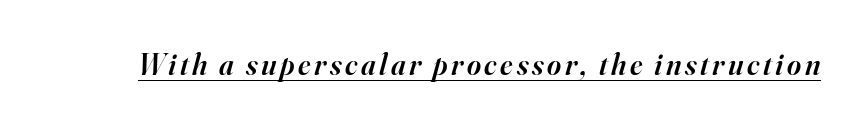
The image shows 30 px semibold serif type, italic (leaning right); set underlined; high stroke contrast and a small x-height.
